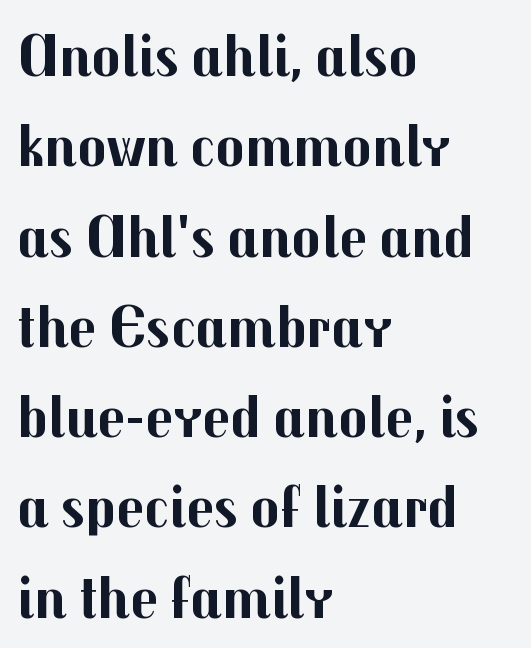
{"serif": "no", "italic": "no", "bold": "yes", "weight": "bold", "width": "normal", "stroke_contrast": "medium", "x_height": "medium", "monospaced": "no", "underline": "no", "align": "left", "line_spacing": "normal", "line_spacing_ratio": 1.48, "letter_spacing": "normal", "letter_spacing_em": 0.0, "glyph_px": 61}
